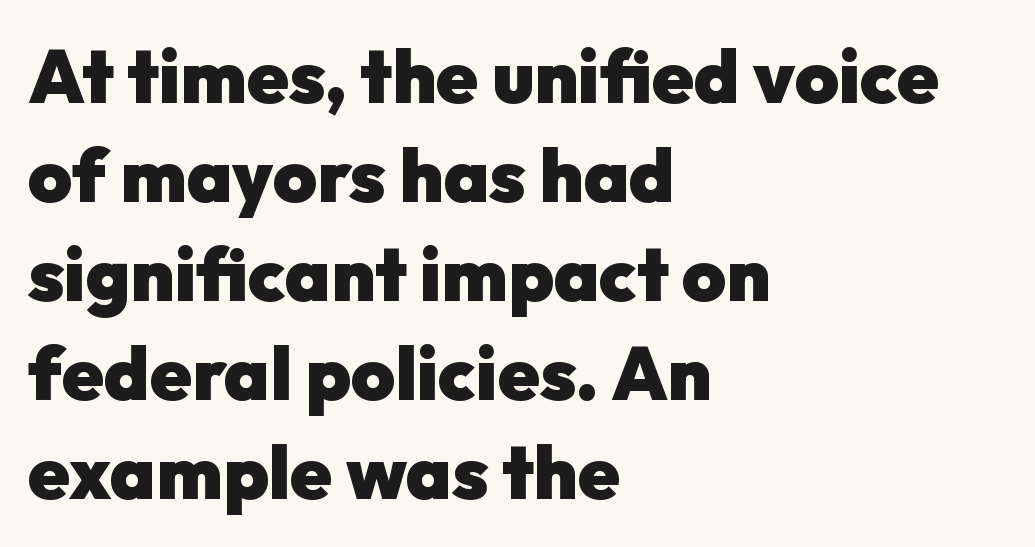
{"serif": "no", "italic": "no", "bold": "yes", "weight": "heavy", "width": "normal", "stroke_contrast": "low", "x_height": "medium", "monospaced": "no", "underline": "no", "align": "left", "line_spacing": "normal", "line_spacing_ratio": 1.32, "letter_spacing": "normal", "letter_spacing_em": 0.0, "glyph_px": 75}
